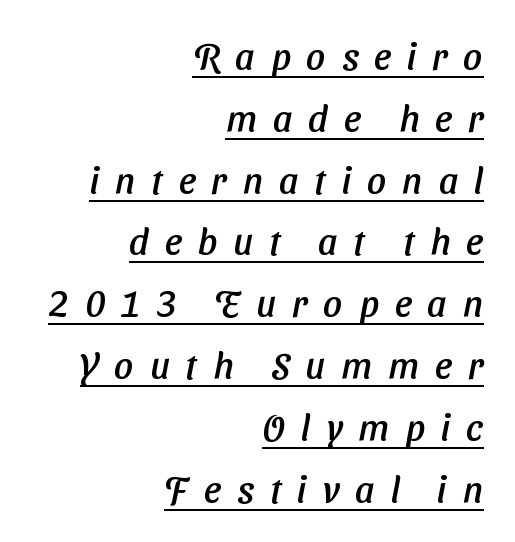
{"serif": "no", "width": "normal", "stroke_contrast": "low", "x_height": "medium", "monospaced": "no", "underline": "yes", "align": "right", "line_spacing": "normal", "line_spacing_ratio": 1.67, "letter_spacing": "wide", "letter_spacing_em": 0.43, "glyph_px": 37}
